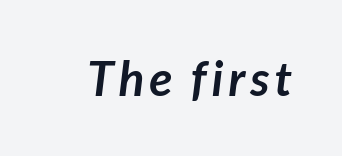
Classification — sans serif. You could not count columns in this text — the font is proportionally spaced. Quick note: underline off. Strokes here are thick enough to call this a true bold.
